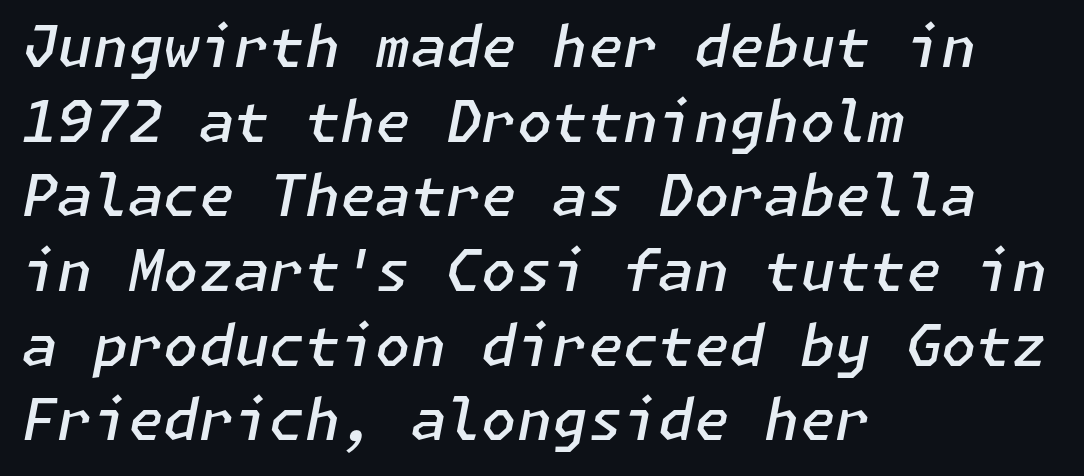
{"italic": "yes", "lean": "right", "slant_degrees": 11, "bold": "semi", "weight": "semibold", "width": "normal", "stroke_contrast": "low", "x_height": "medium", "underline": "no", "align": "left", "line_spacing": "normal", "line_spacing_ratio": 1.31, "letter_spacing": "normal", "letter_spacing_em": 0.0, "glyph_px": 57}
